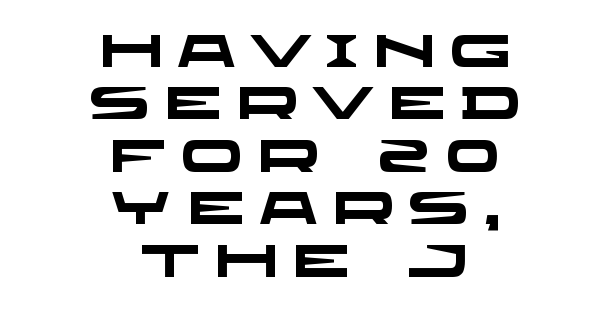
The image shows 46 px heavy, wide sans-serif type; set centered, tight line spacing (1.14x), unusually wide letter spacing (+0.31 em), not underlined; low stroke contrast and a large x-height.
